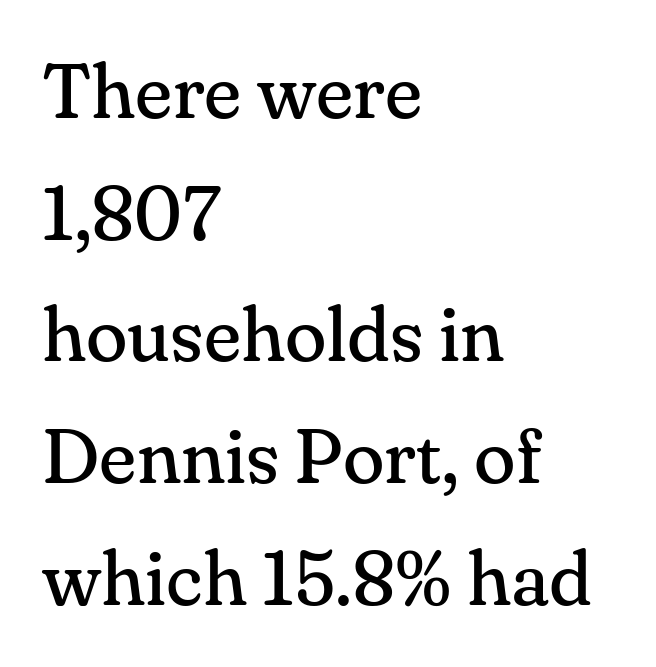
Q: Is the text bold? A: No.
Q: Is the text italic (slanted)? A: No, it is upright.
Q: Is the typeface a serif or a sans-serif typeface? A: Serif.
Q: Is the text underlined? A: No.
Q: How is the paragraph aligned? A: Left-aligned.
Q: Is the spacing between letters normal or unusually wide? A: Normal.
Q: Is the spacing between lines tight, normal or loose? A: Normal.
Q: Width (condensed, normal, or wide)? A: Normal.
Q: Stroke contrast? A: Medium.
Q: x-height? A: Small.
Q: Monospaced? A: No.
